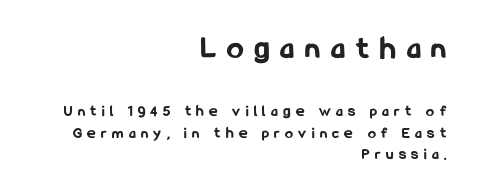
Vertically, the passage feels balanced, rows spaced as you'd expect. The foot of each line stays bare and open. Thick stems and heavy bowls — unmistakably bold. The rendering shows plain stroke endings on the letterforms — a sans-serif design. The font's upright variant was chosen for this text. Looks like regular typesetting: each glyph gets only the width it needs.
